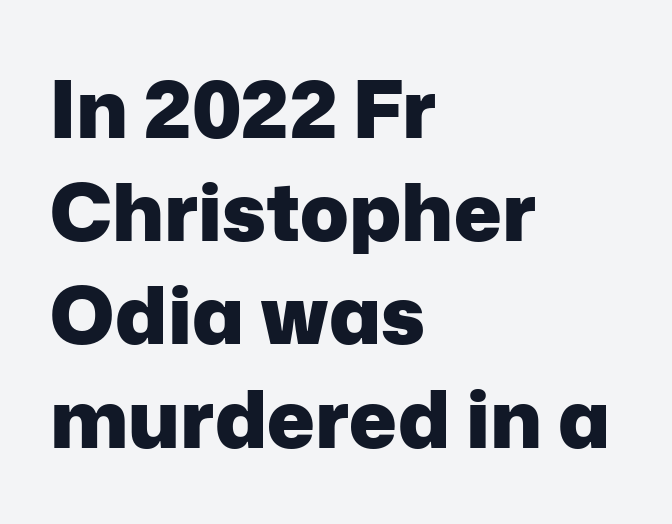
The vertical gap from one line to the next is medium. Where is the straight margin? On the left. Note the varied advance widths — an 'i' is clearly narrower than an 'm'. How heavy is the stroke? Heavy — this is a bold. The passage shown is typeset with a sans-serif family.
